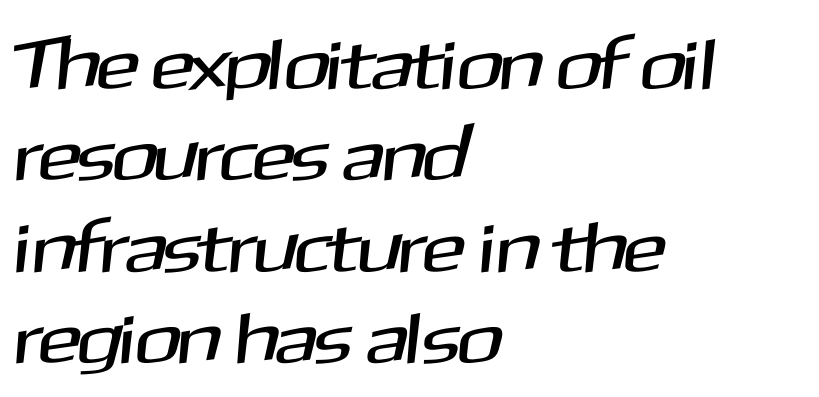
The image shows 72 px sans-serif type; set left-aligned, normal line spacing (1.27x), normal letter spacing, not underlined; medium stroke contrast and a medium x-height.
